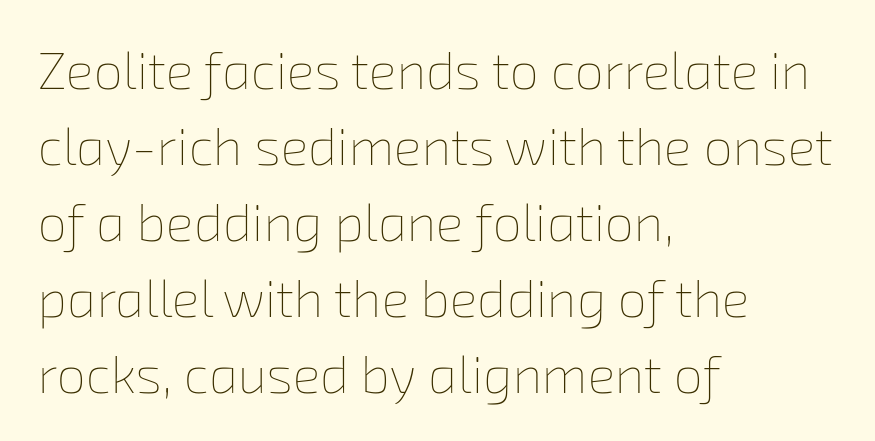
Q: Is the text bold? A: No.
Q: Is the text underlined? A: No.
Q: How is the paragraph aligned? A: Left-aligned.
Q: Is the spacing between letters normal or unusually wide? A: Normal.
Q: Is the spacing between lines tight, normal or loose? A: Normal.
Q: Width (condensed, normal, or wide)? A: Normal.
Q: Stroke contrast? A: Low.
Q: x-height? A: Medium.
Q: Monospaced? A: No.
